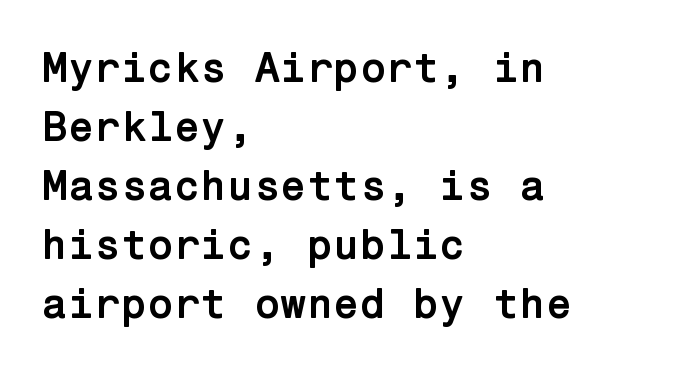
{"serif": "no", "italic": "no", "bold": "yes", "weight": "semibold", "width": "normal", "stroke_contrast": "low", "x_height": "medium", "underline": "no", "align": "left", "line_spacing": "normal", "line_spacing_ratio": 1.37, "letter_spacing": "normal", "letter_spacing_em": 0.0, "glyph_px": 43}
